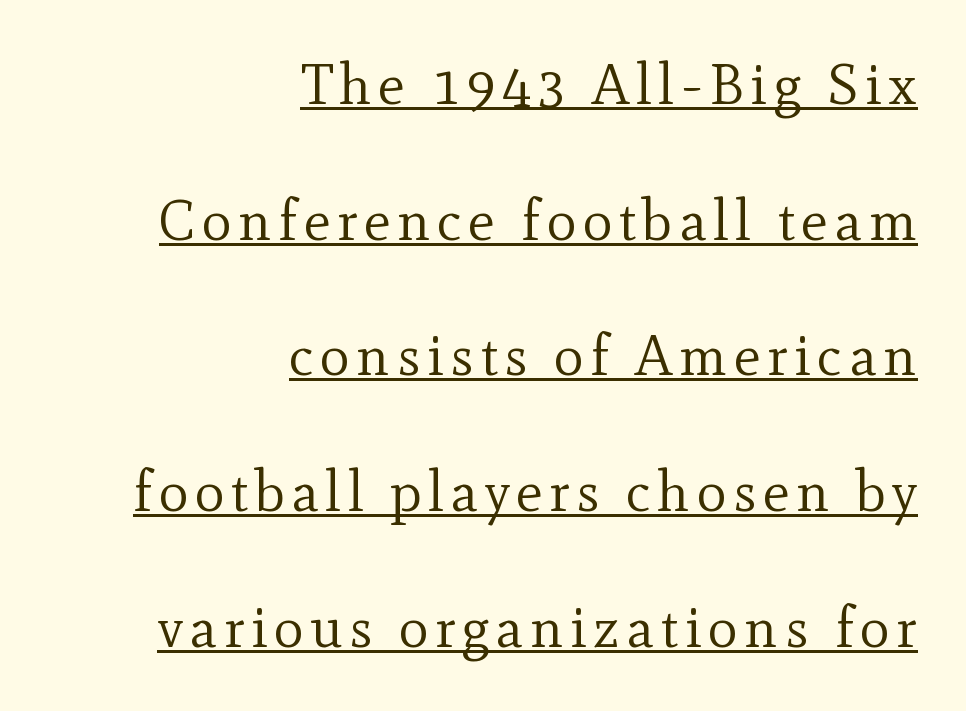
Q: Is the text bold? A: No.
Q: Is the text italic (slanted)? A: No, it is upright.
Q: Is the typeface a serif or a sans-serif typeface? A: Serif.
Q: Is the text underlined? A: Yes.
Q: How is the paragraph aligned? A: Right-aligned.
Q: Is the spacing between lines tight, normal or loose? A: Loose.
Q: Width (condensed, normal, or wide)? A: Normal.
Q: x-height? A: Small.
Q: Monospaced? A: No.
